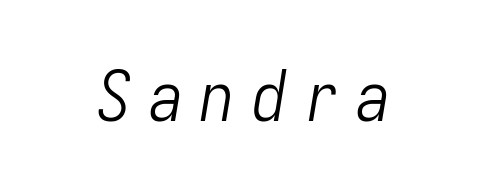
Looking at the ascenders, they clearly lean. In terms of letterspacing, this is a distinctly airy, spread setting. The letters march in equal steps, a hallmark of fixed-pitch type. Nothing heavy about these letters — not bold at all. No word sits above an underline.
